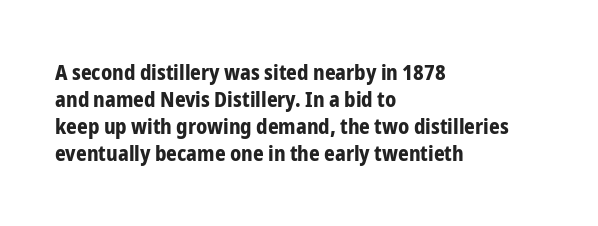
{"italic": "no", "bold": "yes", "underline": "no", "align": "left", "line_spacing": "normal", "line_spacing_ratio": 1.28, "letter_spacing": "normal", "letter_spacing_em": 0.0, "glyph_px": 21}
